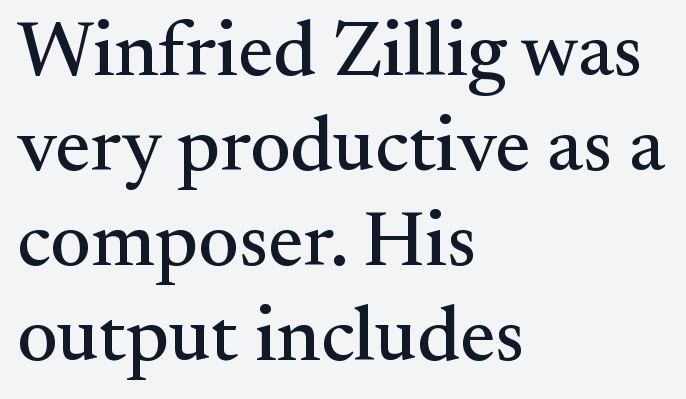
Q: Is the text italic (slanted)? A: No, it is upright.
Q: Is the typeface a serif or a sans-serif typeface? A: Serif.
Q: Is the text underlined? A: No.
Q: How is the paragraph aligned? A: Left-aligned.
Q: Is the spacing between letters normal or unusually wide? A: Normal.
Q: Width (condensed, normal, or wide)? A: Normal.
Q: Stroke contrast? A: Medium.
Q: x-height? A: Small.
Q: Monospaced? A: No.
